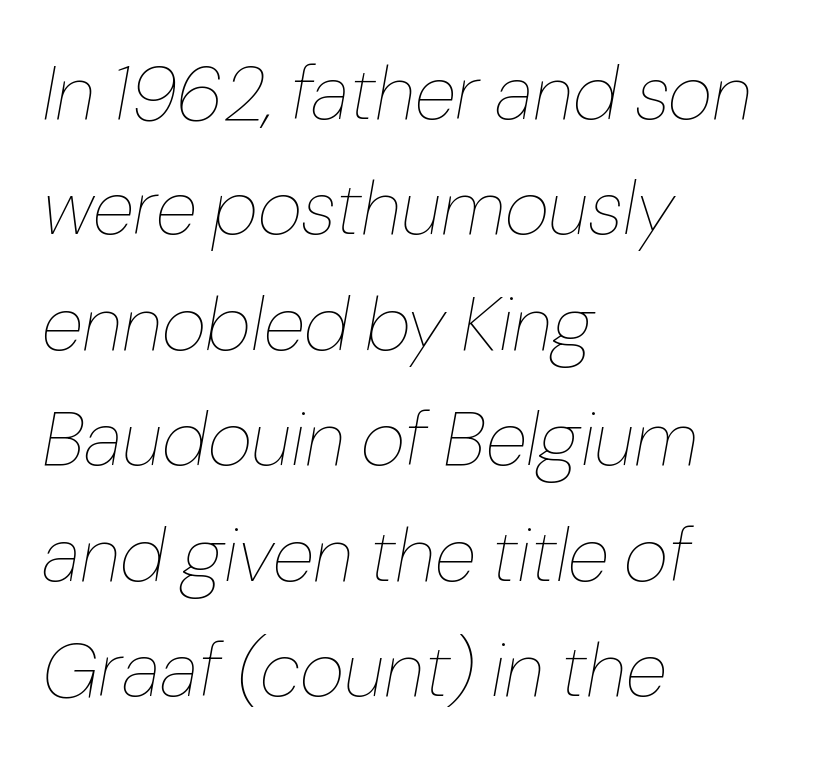
{"italic": "yes", "lean": "right", "slant_degrees": 10, "bold": "no", "weight": "thin", "width": "normal", "stroke_contrast": "low", "x_height": "medium", "monospaced": "no", "underline": "no", "align": "left", "line_spacing": "normal", "line_spacing_ratio": 1.5, "letter_spacing": "normal", "letter_spacing_em": 0.0, "glyph_px": 77}
